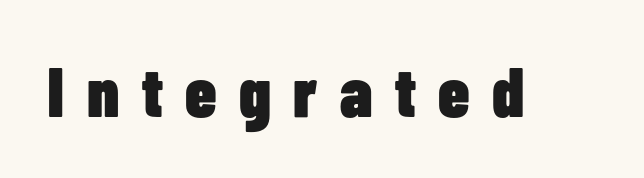
The image shows 70 px heavy, condensed sans-serif type, upright; set unusually wide letter spacing (+0.32 em), not underlined; low stroke contrast and a medium x-height.
